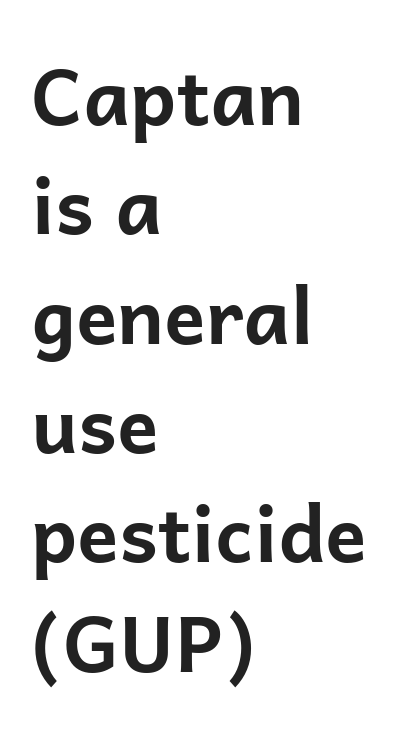
Upright lettering throughout. Classification — sans serif. The letters advance in unequal steps, a hallmark of proportional type. Spacing between characters is what you'd get straight out of the box. Leftover space on each line is placed entirely after the last word.
